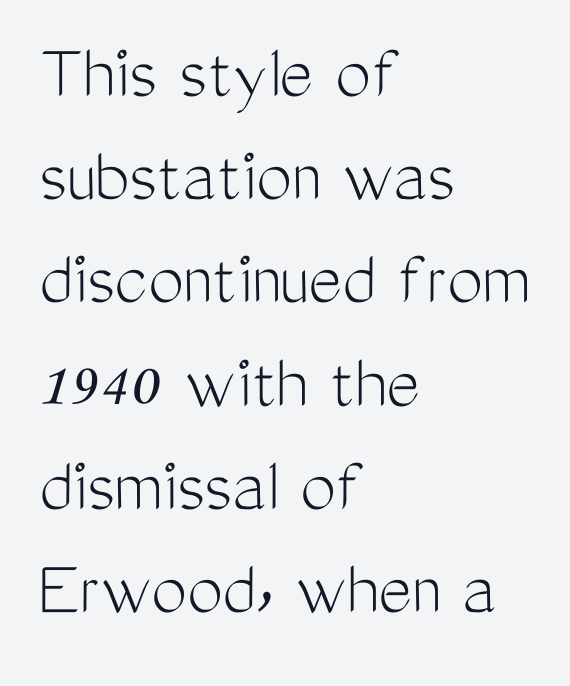
Q: Is the text bold? A: No.
Q: Is the text italic (slanted)? A: No, it is upright.
Q: Is the typeface a serif or a sans-serif typeface? A: Sans-serif.
Q: Is the text underlined? A: No.
Q: How is the paragraph aligned? A: Left-aligned.
Q: Is the spacing between letters normal or unusually wide? A: Normal.
Q: Is the spacing between lines tight, normal or loose? A: Normal.
Q: Width (condensed, normal, or wide)? A: Condensed.
Q: Stroke contrast? A: Medium.
Q: x-height? A: Medium.
Q: Monospaced? A: No.
